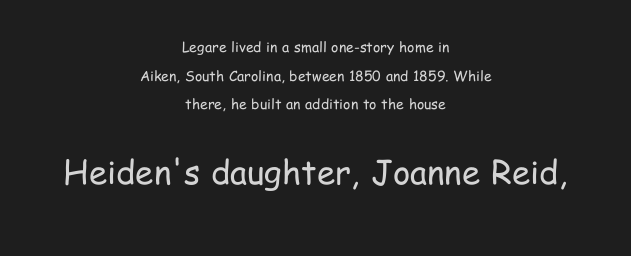
Q: Is the text bold? A: No.
Q: Is the text italic (slanted)? A: No, it is upright.
Q: Is the typeface a serif or a sans-serif typeface? A: Sans-serif.
Q: Is the text underlined? A: No.
Q: How is the paragraph aligned? A: Centered.
Q: Is the spacing between letters normal or unusually wide? A: Normal.
Q: Is the spacing between lines tight, normal or loose? A: Loose.
Q: Which block of text is set in a larger size, the first (top) or the second (bottom)? A: The second (bottom) one.
Q: Width (condensed, normal, or wide)? A: Condensed.
Q: Stroke contrast? A: Low.
Q: x-height? A: Medium.
Q: Monospaced? A: No.
